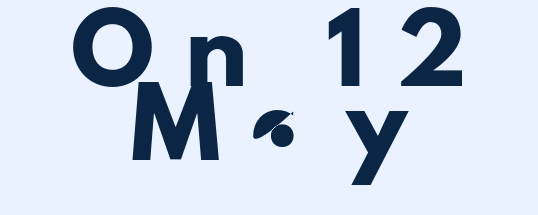
{"serif": "no", "italic": "no", "width": "normal", "stroke_contrast": "low", "x_height": "small", "monospaced": "no", "underline": "no", "align": "center", "line_spacing_ratio": 1.18, "letter_spacing": "wide", "letter_spacing_em": 0.49, "glyph_px": 63}
